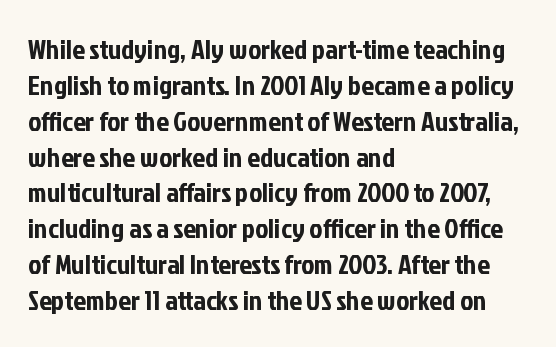
The image shows 28 px condensed sans-serif type, upright; set left-aligned, normal line spacing (1.28x), normal letter spacing, not underlined; low stroke contrast and a medium x-height.
